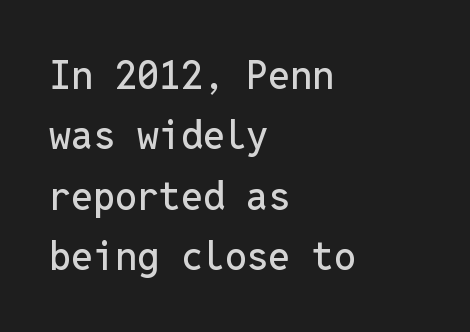
Q: Is the text italic (slanted)? A: No, it is upright.
Q: Is the typeface a serif or a sans-serif typeface? A: Sans-serif.
Q: Is the text underlined? A: No.
Q: How is the paragraph aligned? A: Left-aligned.
Q: Is the spacing between letters normal or unusually wide? A: Normal.
Q: Is the spacing between lines tight, normal or loose? A: Normal.
Q: Width (condensed, normal, or wide)? A: Normal.
Q: Stroke contrast? A: Low.
Q: x-height? A: Medium.
Q: Monospaced? A: Yes.
